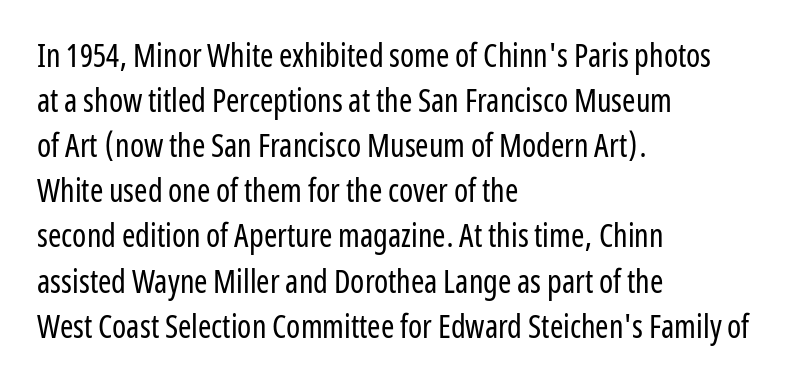
Look at the tracking — it's just the regular setting, nothing added. A typesetter would label this face a sans. Reading down the block, your eye returns to a fixed left position each line. The gap between lines stays unmarked.
